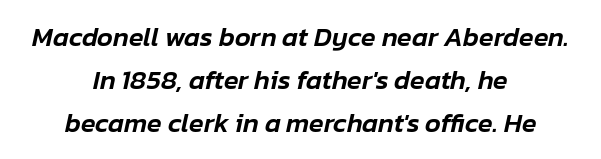
{"italic": "yes", "lean": "right", "slant_degrees": 12, "underline": "no", "align": "center", "line_spacing": "normal", "line_spacing_ratio": 1.59, "letter_spacing": "normal", "letter_spacing_em": 0.0, "glyph_px": 27}
